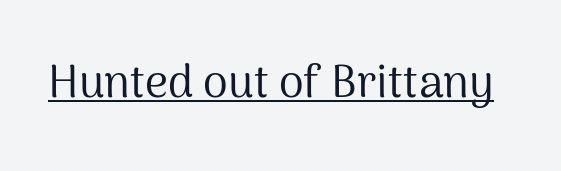
The image shows 45 px regular-weight sans-serif type, upright; set normal letter spacing, underlined; medium stroke contrast and a medium x-height.
